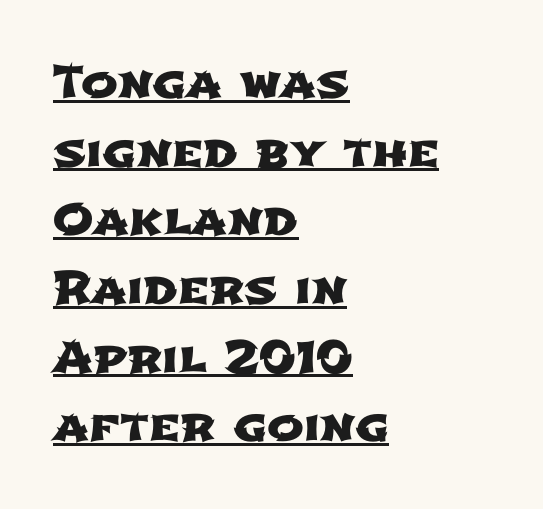
Q: Is the typeface a serif or a sans-serif typeface? A: Sans-serif.
Q: Is the text underlined? A: Yes.
Q: How is the paragraph aligned? A: Left-aligned.
Q: Is the spacing between letters normal or unusually wide? A: Normal.
Q: Is the spacing between lines tight, normal or loose? A: Normal.
Q: Width (condensed, normal, or wide)? A: Wide.
Q: Stroke contrast? A: Low.
Q: x-height? A: Medium.
Q: Monospaced? A: No.
